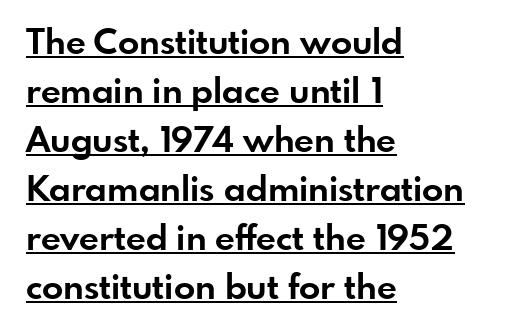
{"serif": "no", "italic": "no", "bold": "yes", "weight": "bold", "width": "normal", "stroke_contrast": "low", "x_height": "small", "monospaced": "no", "underline": "yes", "align": "left", "line_spacing": "normal", "line_spacing_ratio": 1.4, "letter_spacing": "normal", "letter_spacing_em": 0.0, "glyph_px": 35}
